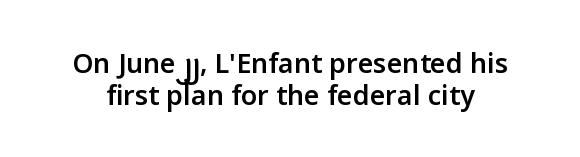
Ascenders rise straight up at ninety degrees. Only glyphs here, with clear space below each row. The face used here is rendered with its standard letterfit. Notice the strokes are somewhat thickened but not fully heavy: this is a semibold.
